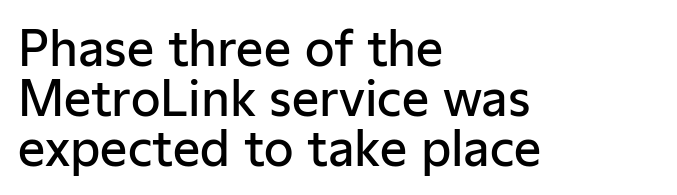
Q: Is the text bold? A: Semi-bold.
Q: Is the text italic (slanted)? A: No, it is upright.
Q: Is the typeface a serif or a sans-serif typeface? A: Sans-serif.
Q: Is the text underlined? A: No.
Q: How is the paragraph aligned? A: Left-aligned.
Q: Is the spacing between letters normal or unusually wide? A: Normal.
Q: Is the spacing between lines tight, normal or loose? A: Tight.
Q: Width (condensed, normal, or wide)? A: Normal.
Q: Stroke contrast? A: Low.
Q: x-height? A: Medium.
Q: Monospaced? A: No.
